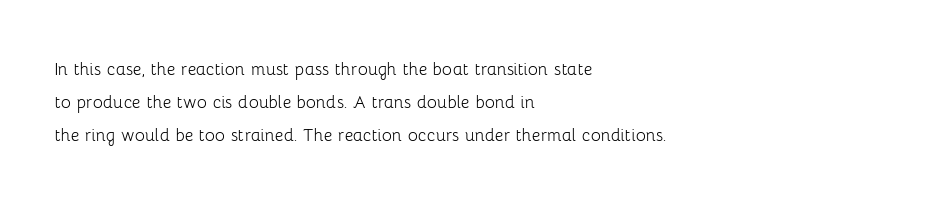
The image shows 21 px text type, upright; set left-aligned, normal line spacing (1.56x), normal letter spacing, not underlined.
